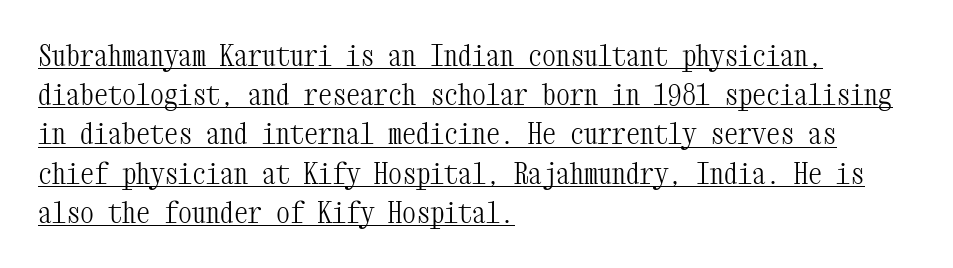
Like a heading marked for emphasis, these lines bear an underscore. Nothing unusual about the tracking: characters are spaced as the font intends. Is there much room between lines? A standard amount, neither cramped nor airy. The typesetter chose a ragged-right arrangement here. Looks like terminal output: every glyph gets an equal slot. Quick note: not italic, upright.
